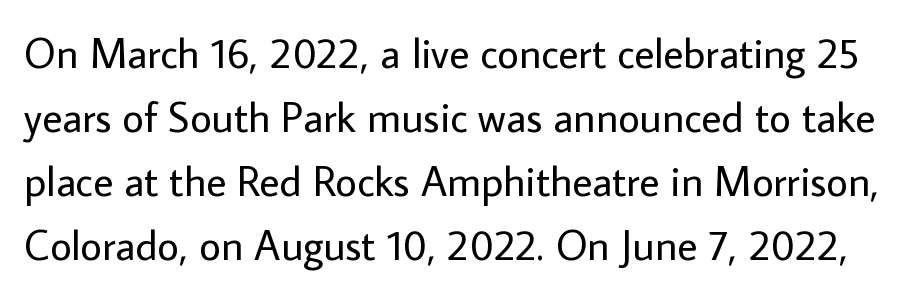
{"serif": "no", "italic": "no", "bold": "no", "weight": "regular", "width": "normal", "stroke_contrast": "low", "x_height": "medium", "monospaced": "no", "underline": "no", "line_spacing": "normal", "line_spacing_ratio": 1.52, "letter_spacing": "normal", "letter_spacing_em": 0.0, "glyph_px": 42}
